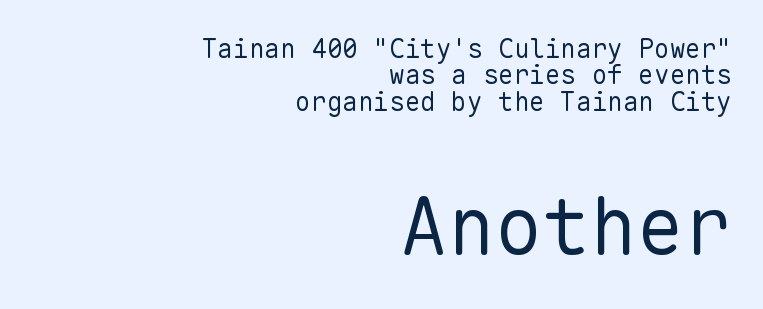
The image shows 79 px regular-weight sans-serif type, upright, monospaced; set right-aligned, tight line spacing (1.01x), normal letter spacing, not underlined; the second (bottom) block is 3.04x larger; low stroke contrast and a medium x-height.
